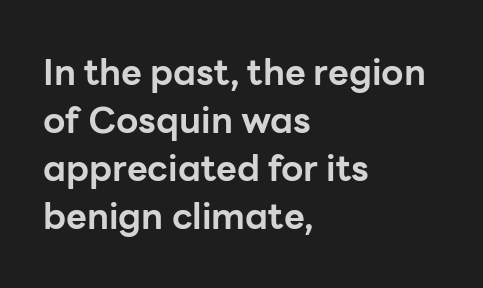
The image shows 36 px bold sans-serif type, upright; set left-aligned, normal line spacing (1.33x), normal letter spacing, not underlined; low stroke contrast and a medium x-height.
